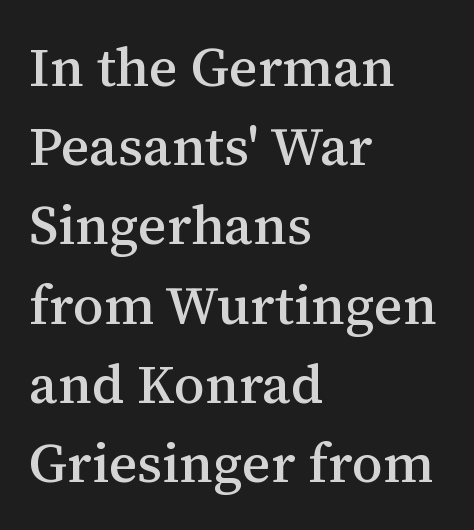
The image shows 55 px serif type, upright; set left-aligned, normal line spacing (1.44x), normal letter spacing, not underlined; medium stroke contrast and a medium x-height.
